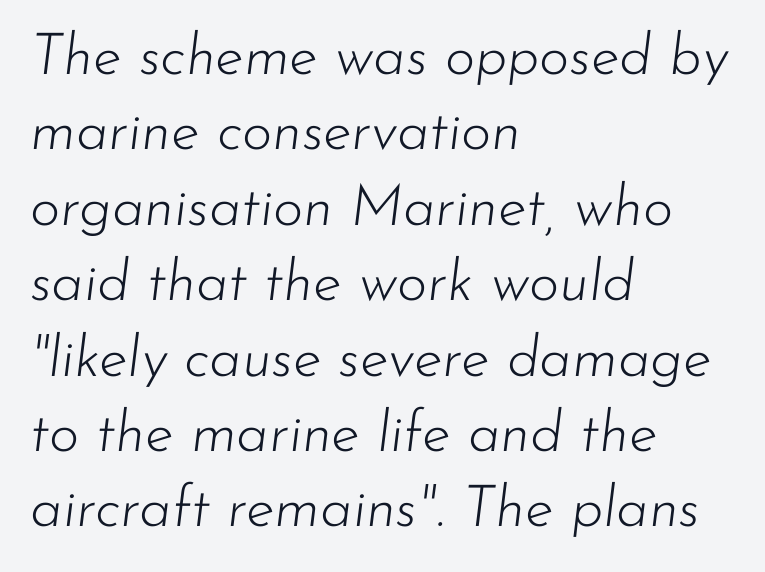
Q: Is the text bold? A: No.
Q: Is the text italic (slanted)? A: Yes, it leans right by about 7 degrees.
Q: Is the text underlined? A: No.
Q: How is the paragraph aligned? A: Left-aligned.
Q: Is the spacing between letters normal or unusually wide? A: Normal.
Q: Is the spacing between lines tight, normal or loose? A: Normal.
Q: Width (condensed, normal, or wide)? A: Normal.
Q: Stroke contrast? A: Low.
Q: x-height? A: Small.
Q: Monospaced? A: No.
